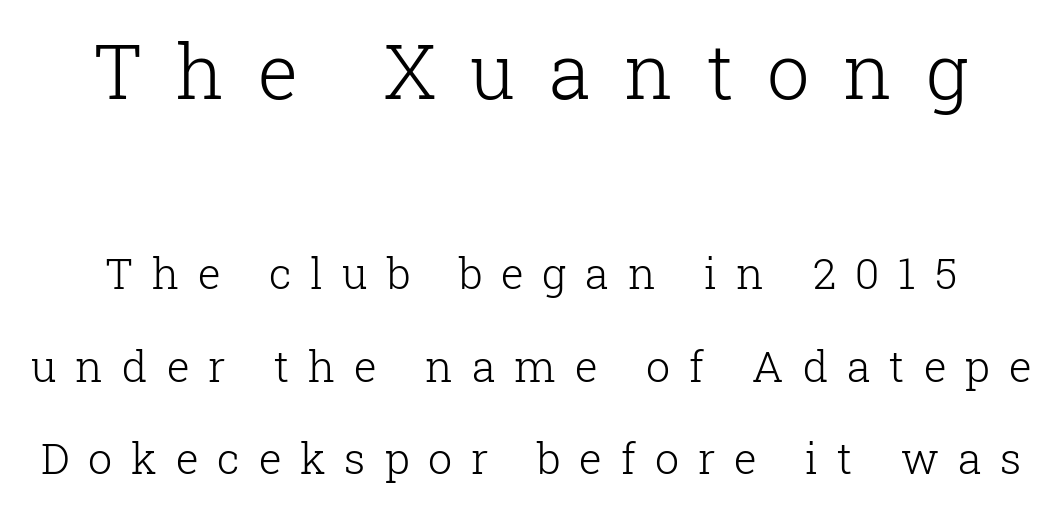
Vertical stems look standard width or narrower in stroke. The glyphs are unaccompanied by any horizontal stroke below them. This layout puts the oversized block above and the modest block below. In terms of letterform style, serifs are clearly present. Spacing verdict: proportional, widths tailored to each character. Every character sits straight up, as roman type does.
